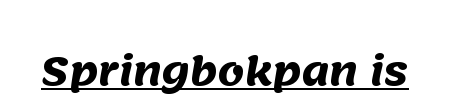
Short note: letters normally spaced. These lines are rendered in a variable-pitch font. Chunky letters — that's bold for sure. Is this a sans? Yes — the strokes have no serifs. Descenders here cross a horizontal rule under the line.
